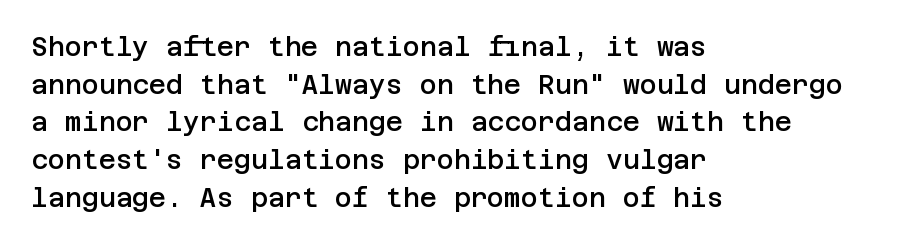
The image shows 26 px text type, upright; set left-aligned, normal line spacing (1.45x), normal letter spacing, not underlined.
